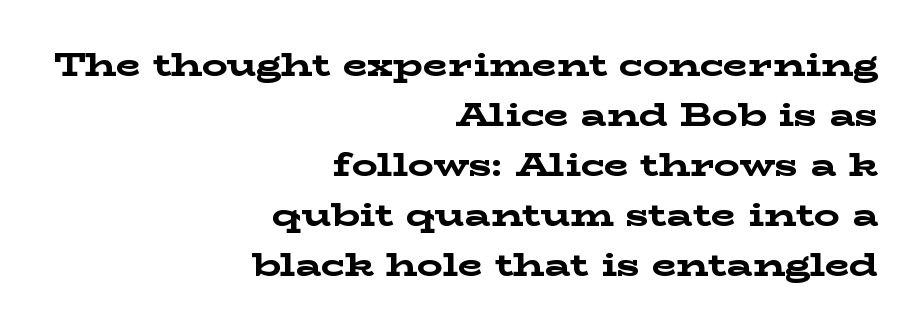
{"serif": "yes", "italic": "no", "bold": "yes", "weight": "bold", "width": "wide", "stroke_contrast": "low", "x_height": "medium", "monospaced": "no", "underline": "no", "align": "right", "line_spacing": "normal", "line_spacing_ratio": 1.56, "letter_spacing": "normal", "letter_spacing_em": 0.0, "glyph_px": 32}
